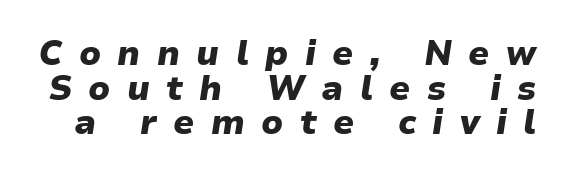
{"italic": "yes", "lean": "right", "slant_degrees": 9, "bold": "yes", "weight": "heavy", "width": "normal", "stroke_contrast": "low", "x_height": "medium", "monospaced": "no", "underline": "no", "line_spacing": "tight", "line_spacing_ratio": 1.02, "letter_spacing": "wide", "letter_spacing_em": 0.48, "glyph_px": 34}
